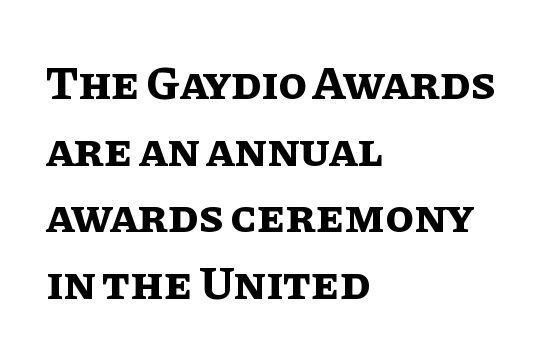
Q: Is the text bold? A: Yes.
Q: Is the text italic (slanted)? A: No, it is upright.
Q: Is the text underlined? A: No.
Q: How is the paragraph aligned? A: Left-aligned.
Q: Is the spacing between letters normal or unusually wide? A: Normal.
Q: Is the spacing between lines tight, normal or loose? A: Normal.
Q: Width (condensed, normal, or wide)? A: Normal.
Q: Stroke contrast? A: Low.
Q: x-height? A: Large.
Q: Monospaced? A: No.
